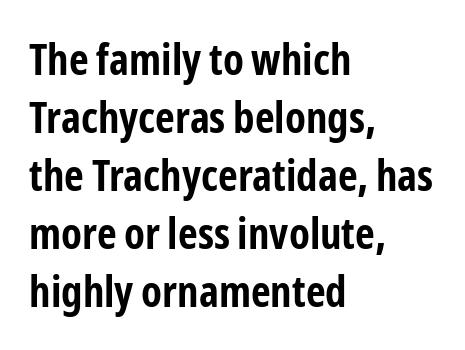
{"serif": "no", "italic": "no", "bold": "yes", "weight": "bold", "width": "condensed", "stroke_contrast": "low", "x_height": "medium", "monospaced": "no", "underline": "no", "align": "left", "line_spacing": "normal", "line_spacing_ratio": 1.35, "letter_spacing": "normal", "letter_spacing_em": 0.0, "glyph_px": 43}
